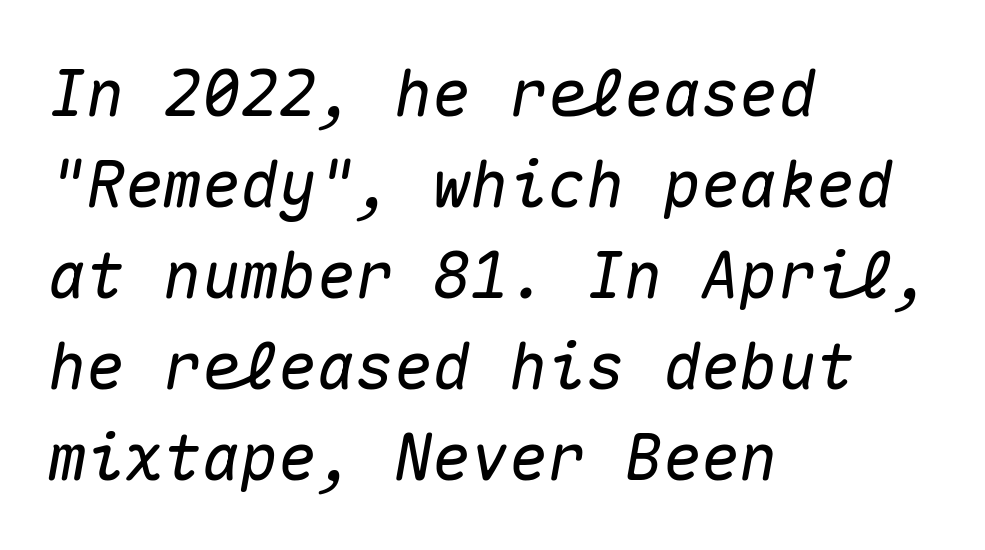
{"italic": "yes", "lean": "right", "slant_degrees": 10, "width": "normal", "stroke_contrast": "medium", "x_height": "medium", "monospaced": "yes", "underline": "no", "align": "left", "line_spacing": "normal", "line_spacing_ratio": 1.42, "letter_spacing": "normal", "letter_spacing_em": 0.0, "glyph_px": 64}
